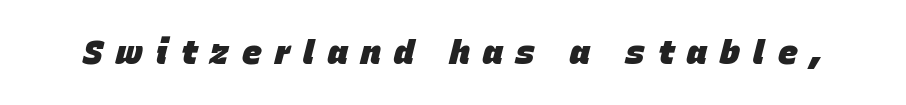
Q: Is the text bold? A: Yes.
Q: Is the text italic (slanted)? A: Yes, it leans right by about 15 degrees.
Q: Is the text underlined? A: No.
Q: Is the spacing between letters normal or unusually wide? A: Unusually wide.
Q: Width (condensed, normal, or wide)? A: Normal.
Q: Stroke contrast? A: Low.
Q: x-height? A: Large.
Q: Monospaced? A: No.
